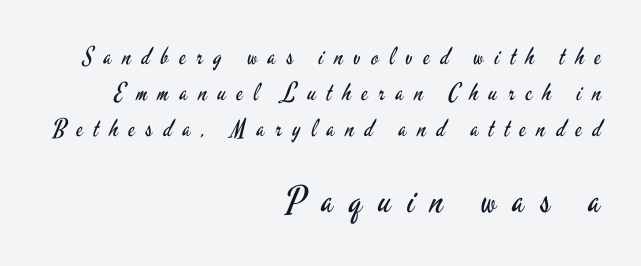
Q: Is the text bold? A: No.
Q: Is the text italic (slanted)? A: Yes.
Q: Is the typeface a serif or a sans-serif typeface? A: Sans-serif.
Q: Is the text underlined? A: No.
Q: How is the paragraph aligned? A: Right-aligned.
Q: Is the spacing between letters normal or unusually wide? A: Unusually wide.
Q: Is the spacing between lines tight, normal or loose? A: Normal.
Q: Which block of text is set in a larger size, the first (top) or the second (bottom)? A: The second (bottom) one.
Q: Width (condensed, normal, or wide)? A: Condensed.
Q: Stroke contrast? A: Low.
Q: x-height? A: Small.
Q: Monospaced? A: No.
